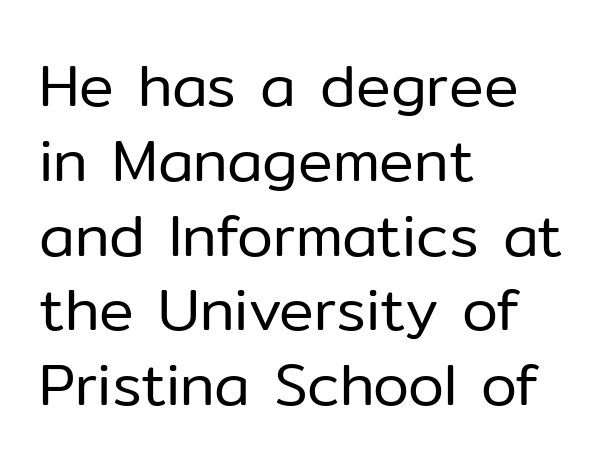
Here the glyphs are tracked normally, forming tight word shapes. The compositor pushed each line to the left boundary. To sum up the face: it is a sans, with no serifs. These lines were composed using upright roman letters.
